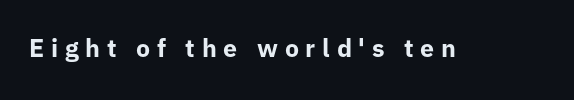
Q: Is the text bold? A: Yes.
Q: Is the text italic (slanted)? A: No, it is upright.
Q: Is the text underlined? A: No.
Q: Is the spacing between letters normal or unusually wide? A: Unusually wide.
